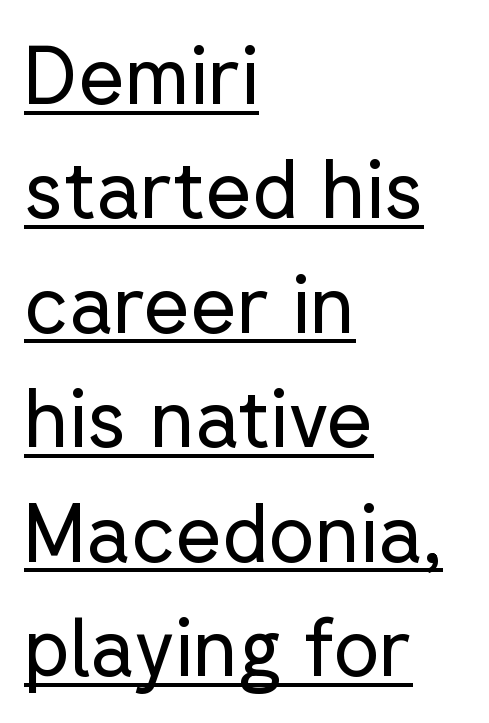
{"serif": "no", "italic": "no", "bold": "no", "weight": "regular", "width": "normal", "stroke_contrast": "low", "x_height": "medium", "monospaced": "no", "underline": "yes", "align": "left", "line_spacing": "normal", "line_spacing_ratio": 1.43, "letter_spacing": "normal", "letter_spacing_em": 0.0, "glyph_px": 80}
